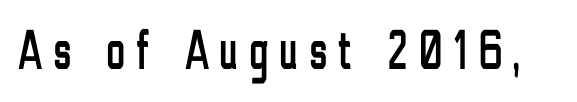
Q: Is the text italic (slanted)? A: No, it is upright.
Q: Is the typeface a serif or a sans-serif typeface? A: Sans-serif.
Q: Is the text underlined? A: No.
Q: Is the spacing between letters normal or unusually wide? A: Unusually wide.
Q: Width (condensed, normal, or wide)? A: Condensed.
Q: Stroke contrast? A: Low.
Q: x-height? A: Medium.
Q: Monospaced? A: No.
